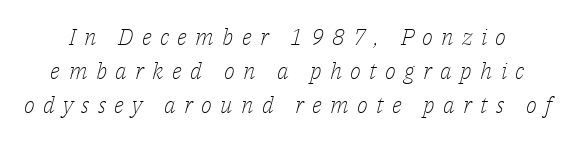
The image shows 23 px text type, italic (leaning right); set normal line spacing (1.47x), unusually wide letter spacing (+0.36 em), not underlined.
